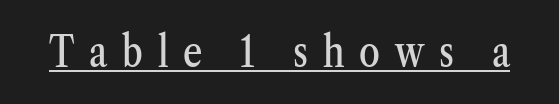
The image shows 42 px condensed serif type, upright; set unusually wide letter spacing (+0.35 em), underlined; medium stroke contrast and a medium x-height.
